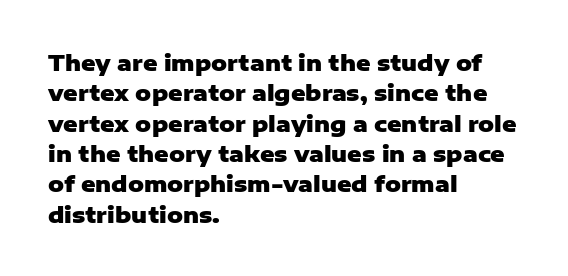
The paragraph shown leans on its left margin. The glyphs have the mass of a bold cut. How are the letters spaced? Ordinarily, with no added tracking. This sample uses an upright cut, with every glyph sitting square on the baseline.
